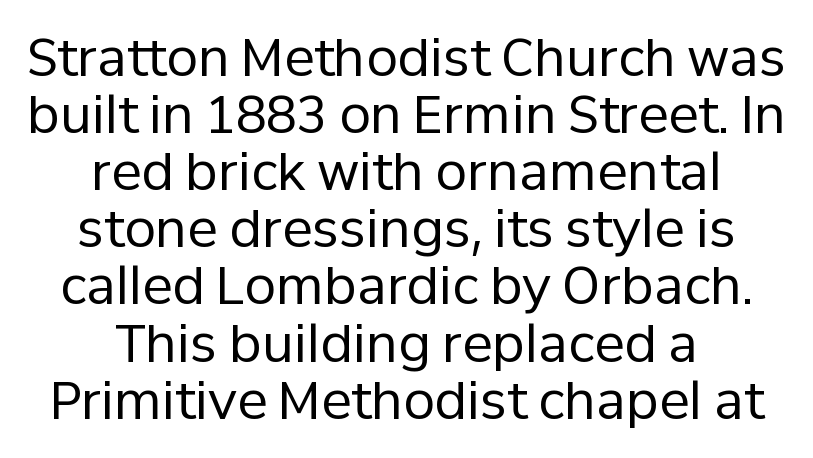
The image shows 51 px regular-weight sans-serif type, upright; set centered, tight line spacing (1.12x), normal letter spacing, not underlined; low stroke contrast and a medium x-height.
